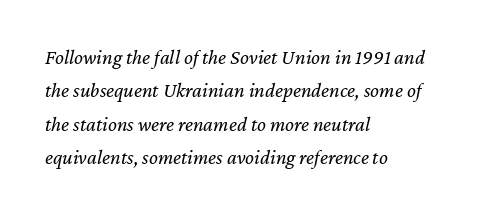
{"italic": "yes", "lean": "right", "slant_degrees": 12, "bold": "no", "underline": "no", "align": "left", "line_spacing": "normal", "line_spacing_ratio": 1.59, "letter_spacing": "normal", "letter_spacing_em": 0.0, "glyph_px": 21}
